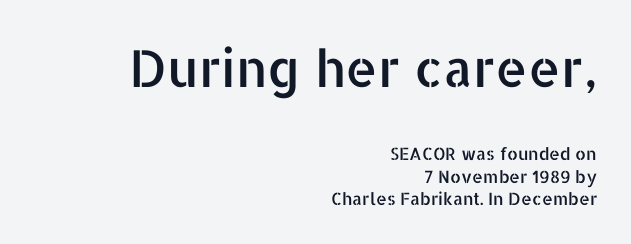
{"serif": "no", "italic": "no", "width": "normal", "stroke_contrast": "low", "x_height": "medium", "monospaced": "no", "underline": "no", "align": "right", "line_spacing": "normal", "line_spacing_ratio": 1.32, "letter_spacing": "normal", "letter_spacing_em": 0.0, "larger_block": "first", "size_ratio": 3.0, "glyph_px": 51}
